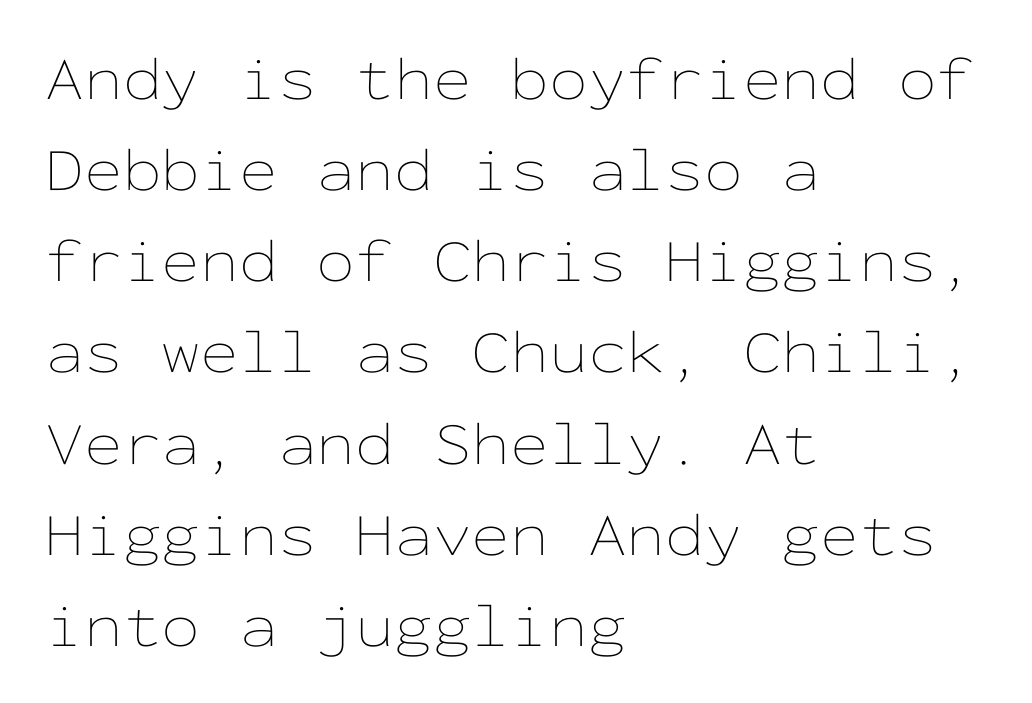
Q: Is the text bold? A: No.
Q: Is the text italic (slanted)? A: No, it is upright.
Q: Is the text underlined? A: No.
Q: How is the paragraph aligned? A: Left-aligned.
Q: Is the spacing between letters normal or unusually wide? A: Normal.
Q: Is the spacing between lines tight, normal or loose? A: Normal.
Q: Width (condensed, normal, or wide)? A: Wide.
Q: Stroke contrast? A: Low.
Q: x-height? A: Medium.
Q: Monospaced? A: Yes.
